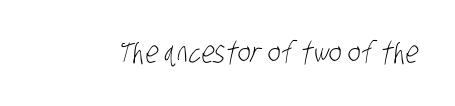
The image shows 30 px light, condensed sans-serif type; set normal letter spacing, not underlined; low stroke contrast and a large x-height.
